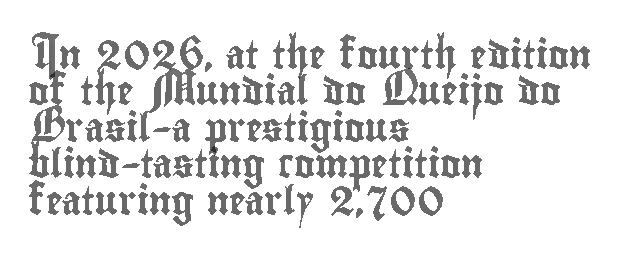
Q: Is the text italic (slanted)? A: No, it is upright.
Q: Is the text underlined? A: No.
Q: How is the paragraph aligned? A: Left-aligned.
Q: Is the spacing between letters normal or unusually wide? A: Normal.
Q: Is the spacing between lines tight, normal or loose? A: Normal.
Q: Width (condensed, normal, or wide)? A: Condensed.
Q: x-height? A: Small.
Q: Monospaced? A: No.
